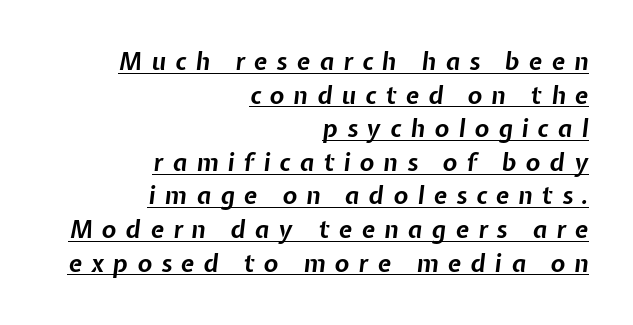
The image shows 24 px bold type, italic (leaning right); set right-aligned, normal line spacing (1.4x), unusually wide letter spacing (+0.39 em), underlined.
